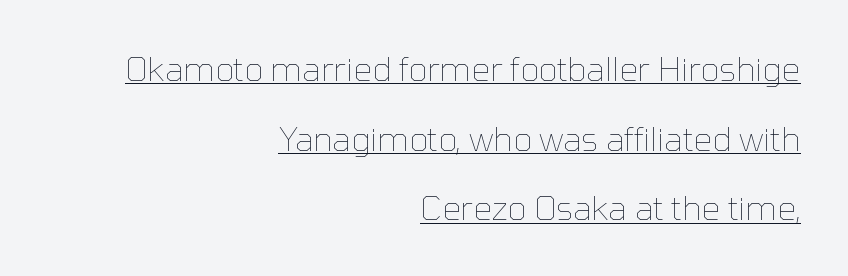
Q: Is the text bold? A: No.
Q: Is the text italic (slanted)? A: No, it is upright.
Q: Is the text underlined? A: Yes.
Q: How is the paragraph aligned? A: Right-aligned.
Q: Is the spacing between letters normal or unusually wide? A: Normal.
Q: Is the spacing between lines tight, normal or loose? A: Loose.
Q: Width (condensed, normal, or wide)? A: Normal.
Q: Stroke contrast? A: Low.
Q: x-height? A: Medium.
Q: Monospaced? A: No.
